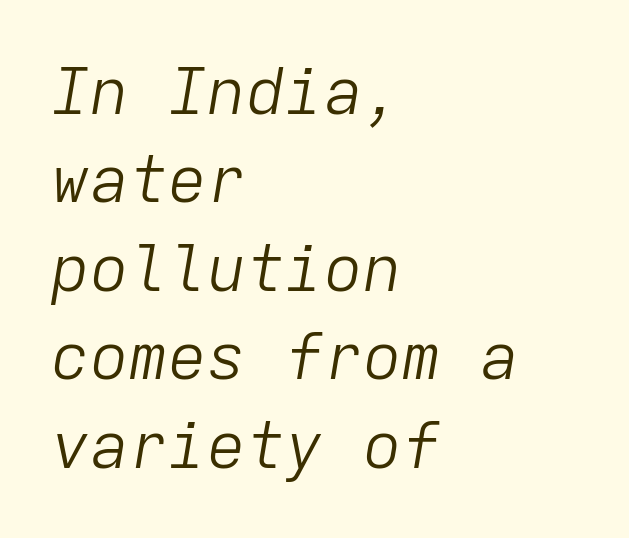
The image shows 65 px light type, italic (leaning right), monospaced; set left-aligned, normal line spacing (1.36x), normal letter spacing, not underlined; low stroke contrast and a medium x-height.
